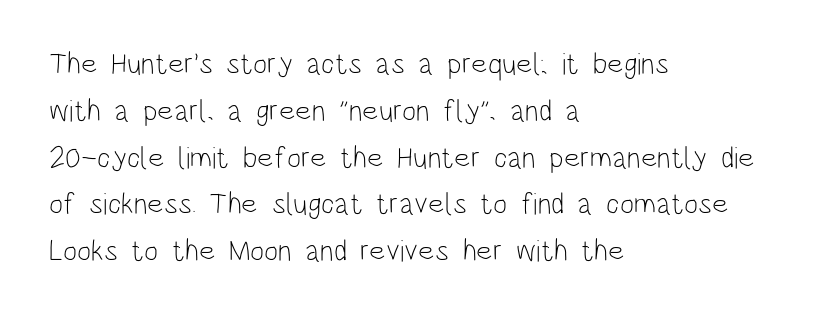
Q: Is the text bold? A: No.
Q: Is the text italic (slanted)? A: No, it is upright.
Q: Is the typeface a serif or a sans-serif typeface? A: Sans-serif.
Q: Is the text underlined? A: No.
Q: How is the paragraph aligned? A: Left-aligned.
Q: Is the spacing between letters normal or unusually wide? A: Normal.
Q: Is the spacing between lines tight, normal or loose? A: Normal.
Q: Width (condensed, normal, or wide)? A: Condensed.
Q: Stroke contrast? A: Low.
Q: x-height? A: Large.
Q: Monospaced? A: No.
